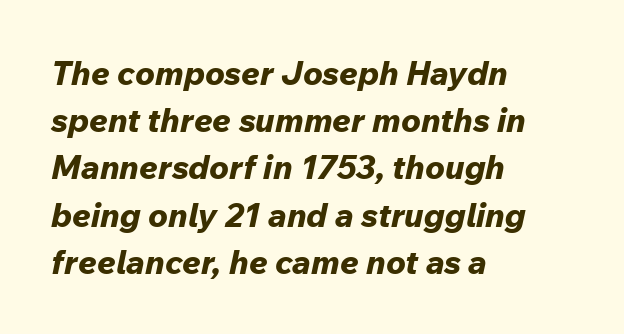
Q: Is the text bold? A: Yes.
Q: Is the text italic (slanted)? A: Yes, it leans right by about 12 degrees.
Q: Is the text underlined? A: No.
Q: How is the paragraph aligned? A: Left-aligned.
Q: Is the spacing between letters normal or unusually wide? A: Normal.
Q: Is the spacing between lines tight, normal or loose? A: Normal.
Q: Width (condensed, normal, or wide)? A: Normal.
Q: Stroke contrast? A: Low.
Q: x-height? A: Medium.
Q: Monospaced? A: No.
